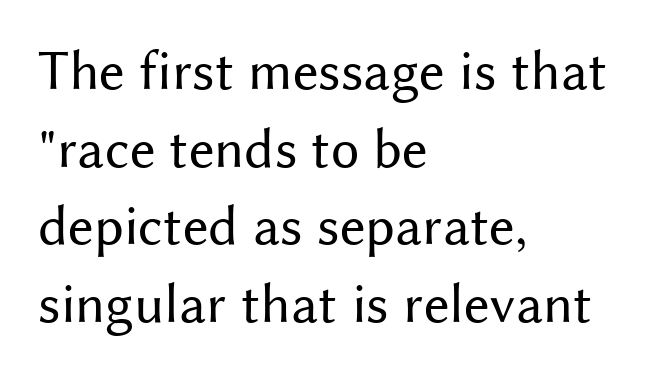
The image shows 57 px regular-weight sans-serif type, upright; set left-aligned, normal line spacing (1.36x), normal letter spacing, not underlined; medium stroke contrast and a medium x-height.
